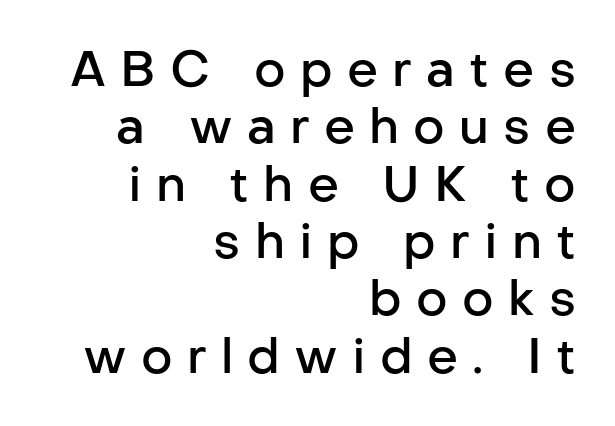
The image shows 49 px semibold sans-serif type, upright; set right-aligned, line spacing 1.17x, unusually wide letter spacing (+0.29 em), not underlined; low stroke contrast and a medium x-height.
